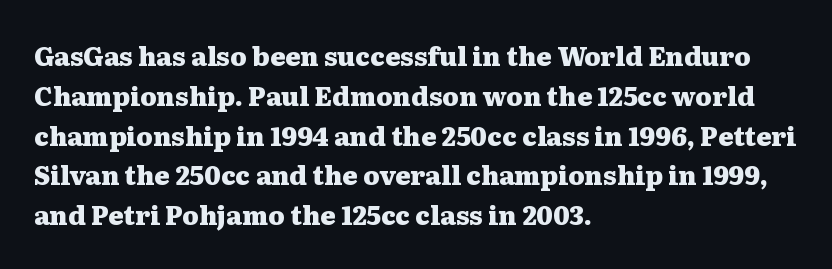
Q: Is the text bold? A: Yes.
Q: Is the text italic (slanted)? A: No, it is upright.
Q: Is the text underlined? A: No.
Q: How is the paragraph aligned? A: Left-aligned.
Q: Is the spacing between letters normal or unusually wide? A: Normal.
Q: Is the spacing between lines tight, normal or loose? A: Normal.
